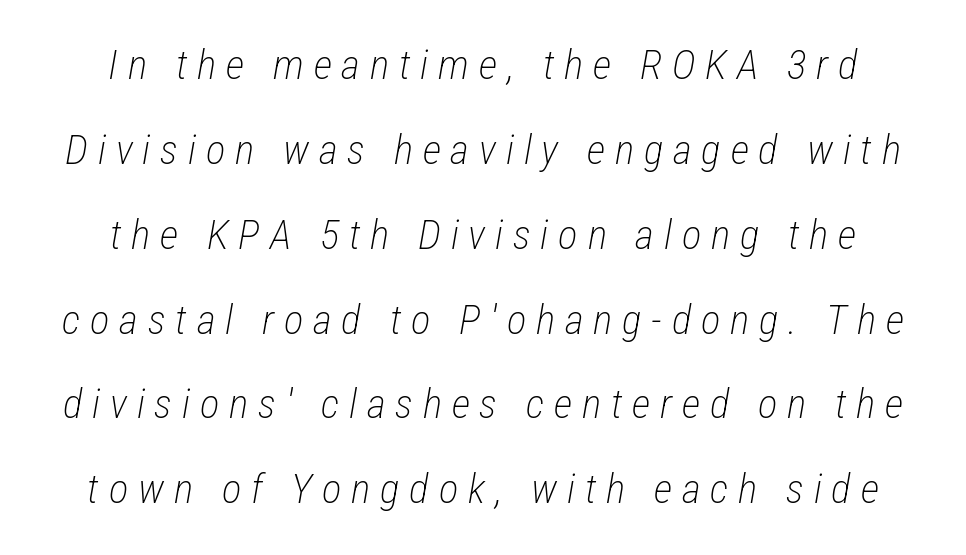
The image shows 41 px light, condensed type, italic (leaning right); set centered, loose line spacing (2.07x), unusually wide letter spacing (+0.24 em), not underlined; low stroke contrast and a medium x-height.
